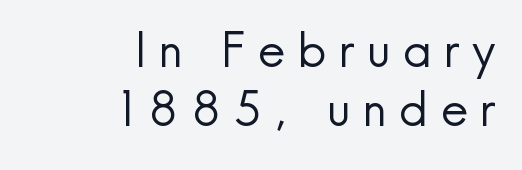
Short note: letters widely spaced. Every stem runs plumb, perpendicular to the baseline. Regarding serifs, this sample does without them. The passage shown is typed in a proportional face where columns would drift. Clear beneath every line of the passage.
